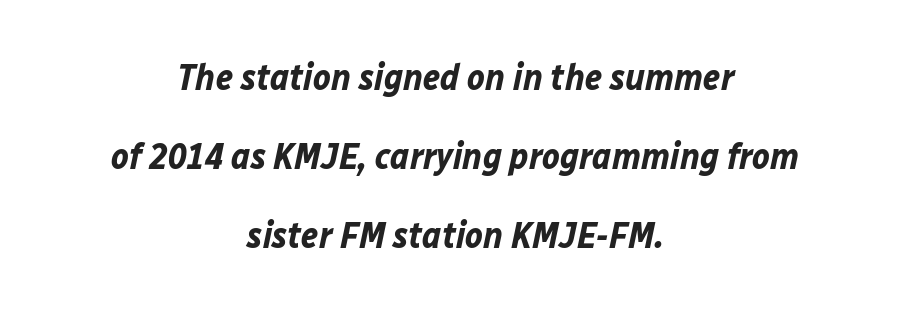
{"italic": "yes", "lean": "right", "slant_degrees": 12, "bold": "yes", "weight": "bold", "width": "normal", "stroke_contrast": "low", "x_height": "medium", "monospaced": "no", "underline": "no", "align": "center", "line_spacing": "loose", "line_spacing_ratio": 2.13, "letter_spacing": "normal", "letter_spacing_em": 0.0, "glyph_px": 37}
